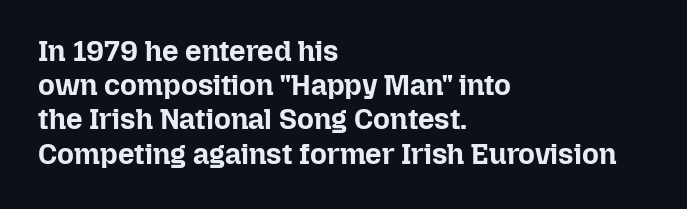
The image shows 29 px bold type, upright; set left-aligned, line spacing 1.18x, normal letter spacing, not underlined; low stroke contrast and a medium x-height.
